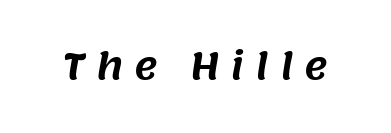
Q: Is the typeface a serif or a sans-serif typeface? A: Sans-serif.
Q: Is the text underlined? A: No.
Q: Is the spacing between letters normal or unusually wide? A: Unusually wide.
Q: Width (condensed, normal, or wide)? A: Normal.
Q: Stroke contrast? A: Medium.
Q: x-height? A: Large.
Q: Monospaced? A: No.
